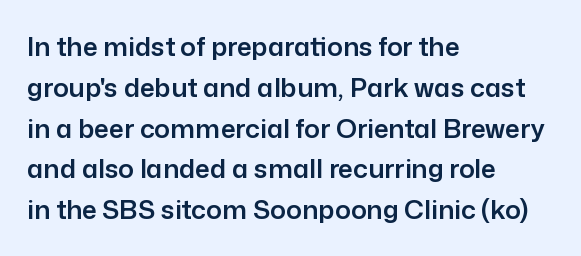
{"italic": "no", "underline": "no", "align": "left", "line_spacing": "normal", "line_spacing_ratio": 1.57, "letter_spacing": "normal", "letter_spacing_em": 0.0, "glyph_px": 26}
